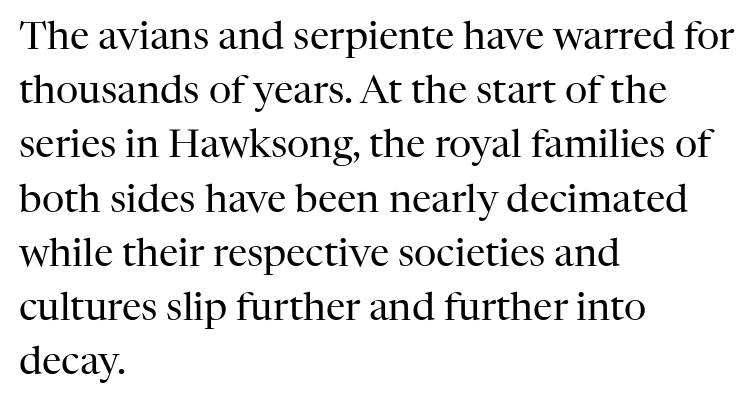
Letters have the restrained weight of plain body copy at most. What's the leading like? Ordinary, nothing unusual. Casual observation: everything's shoved over to the left. You could call the tracking neutral — neither tight nor loose. Varying glyph widths throughout — classic text-font behaviour.
